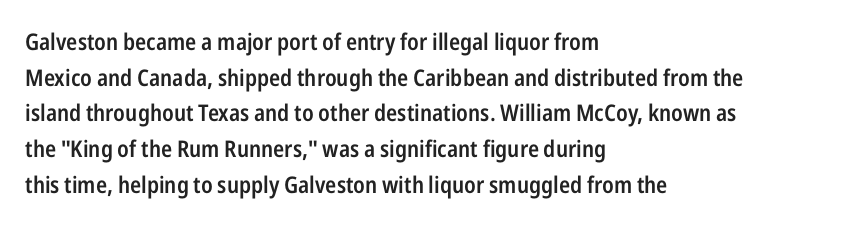
The image shows 23 px text type, upright; set left-aligned, normal line spacing (1.55x), normal letter spacing, not underlined.
